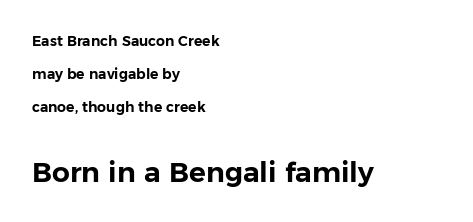
Q: Is the text italic (slanted)? A: No, it is upright.
Q: Is the typeface a serif or a sans-serif typeface? A: Sans-serif.
Q: Is the text underlined? A: No.
Q: How is the paragraph aligned? A: Left-aligned.
Q: Is the spacing between letters normal or unusually wide? A: Normal.
Q: Is the spacing between lines tight, normal or loose? A: Loose.
Q: Which block of text is set in a larger size, the first (top) or the second (bottom)? A: The second (bottom) one.
Q: Width (condensed, normal, or wide)? A: Normal.
Q: Stroke contrast? A: Low.
Q: x-height? A: Medium.
Q: Monospaced? A: No.
